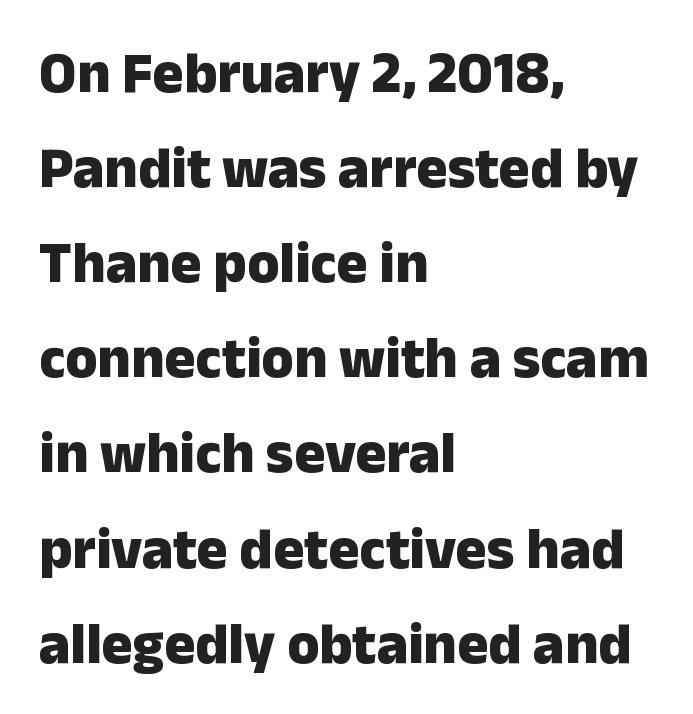
Style check: upright. The letters sit at their default tracking, neither squeezed nor spread. Layout note: lines flush left. Does the leading feel generous? No, just average. The glyphs have the mass of a bold cut. Each letter keeps its own natural width here, so spacing adapts to shape.
